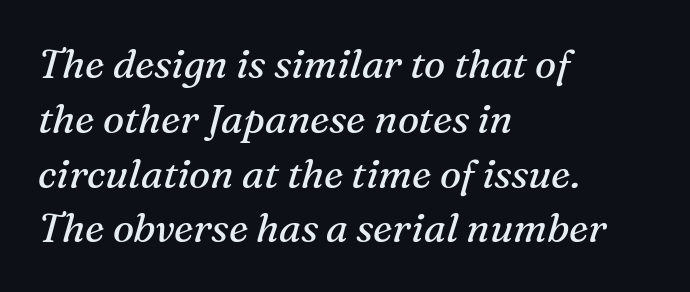
{"serif": "yes", "italic": "yes", "lean": "right", "slant_degrees": 16, "bold": "no", "weight": "regular", "width": "normal", "stroke_contrast": "medium", "x_height": "medium", "monospaced": "no", "underline": "no", "align": "left", "line_spacing": "normal", "line_spacing_ratio": 1.37, "letter_spacing": "normal", "letter_spacing_em": 0.0, "glyph_px": 40}
